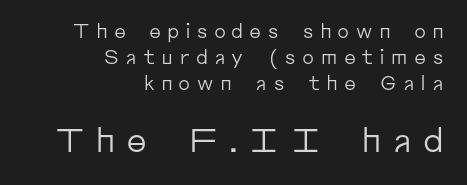
Tracking value appears strongly positive — letters spread wide. Weight: in the light-to-regular range. Here the second block reads like a headline and the first like body copy. Words float on clear page, feet unadorned. The text was rendered using a sans face with plain stroke endings. Do the characters align in a grid? No, the font is proportional.
